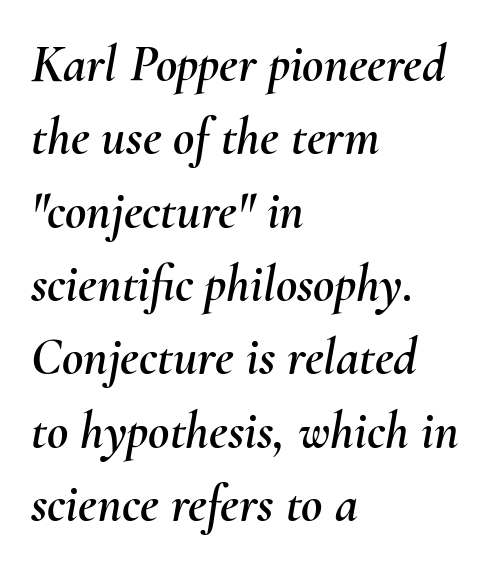
The image shows 52 px text type, italic (leaning right); set left-aligned, normal line spacing (1.41x), normal letter spacing, not underlined; medium stroke contrast and a small x-height.
